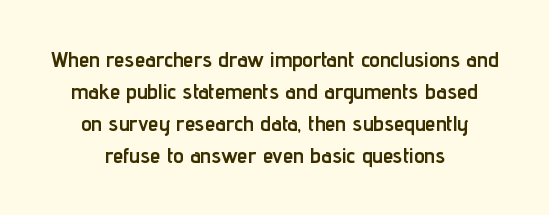
Q: Is the text bold? A: Yes.
Q: Is the text italic (slanted)? A: No, it is upright.
Q: Is the text underlined? A: No.
Q: How is the paragraph aligned? A: Centered.
Q: Is the spacing between letters normal or unusually wide? A: Normal.
Q: Is the spacing between lines tight, normal or loose? A: Normal.
